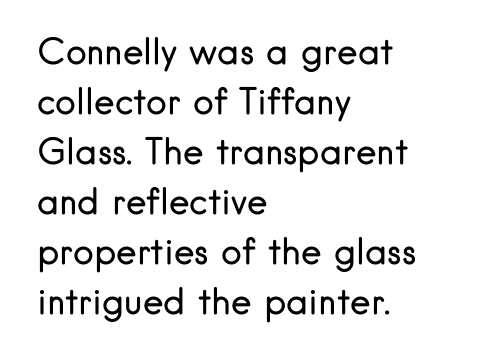
Q: Is the text bold? A: No.
Q: Is the text italic (slanted)? A: No, it is upright.
Q: Is the typeface a serif or a sans-serif typeface? A: Sans-serif.
Q: Is the text underlined? A: No.
Q: How is the paragraph aligned? A: Left-aligned.
Q: Is the spacing between letters normal or unusually wide? A: Normal.
Q: Is the spacing between lines tight, normal or loose? A: Normal.
Q: Width (condensed, normal, or wide)? A: Normal.
Q: Stroke contrast? A: Low.
Q: x-height? A: Small.
Q: Monospaced? A: No.
